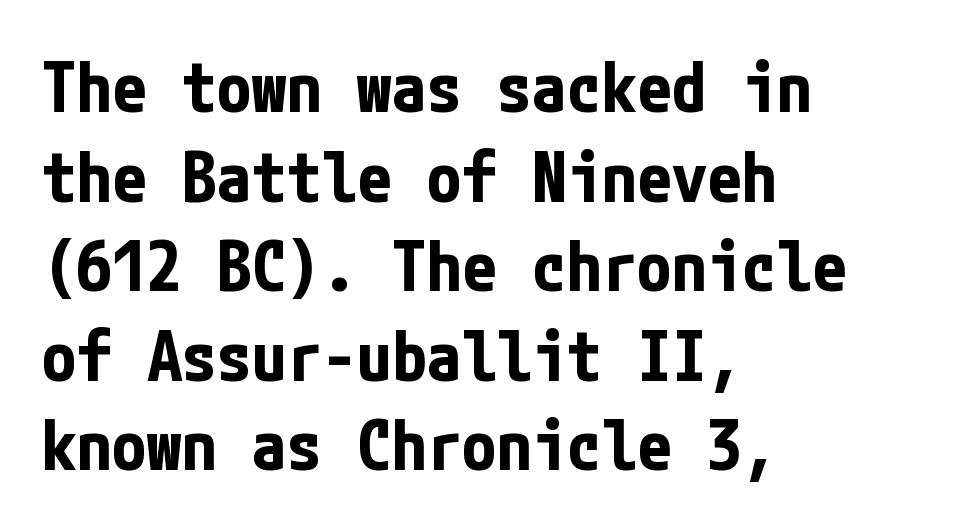
The passage shown is emphatically bold. What's the leading like? Ordinary, nothing unusual. Descenders are the only things crossing below the line. Italic? Not at all — the glyphs are vertical. Does extra space separate the letters? No, they use regular spacing.
